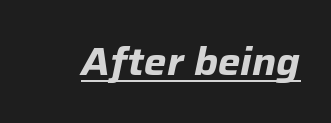
Q: Is the text bold? A: Yes.
Q: Is the text italic (slanted)? A: Yes, it leans right by about 12 degrees.
Q: Is the text underlined? A: Yes.
Q: Is the spacing between letters normal or unusually wide? A: Normal.
Q: Width (condensed, normal, or wide)? A: Normal.
Q: Stroke contrast? A: Low.
Q: x-height? A: Medium.
Q: Monospaced? A: No.
